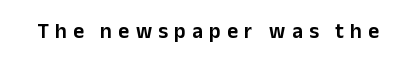
The area under the type is left untouched. Words appear elongated and porous because spacing is wide. Does the lettering tilt? It doesn't — this is upright.
